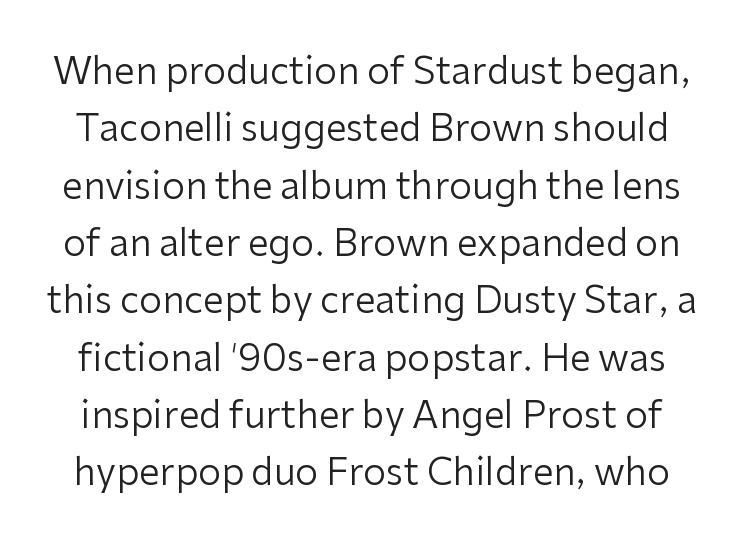
The image shows 37 px regular-weight sans-serif type, upright; set normal line spacing (1.55x), normal letter spacing, not underlined; low stroke contrast and a medium x-height.
